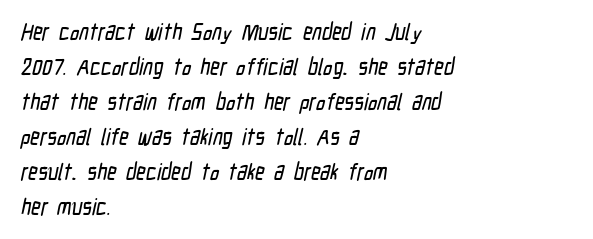
{"underline": "no", "align": "left", "line_spacing": "normal", "line_spacing_ratio": 1.52, "letter_spacing": "normal", "letter_spacing_em": 0.0, "glyph_px": 23}
